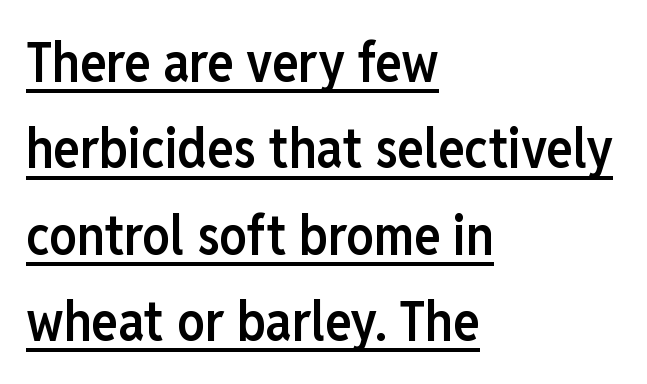
Q: Is the text bold? A: Semi-bold.
Q: Is the text italic (slanted)? A: No, it is upright.
Q: Is the typeface a serif or a sans-serif typeface? A: Sans-serif.
Q: Is the text underlined? A: Yes.
Q: How is the paragraph aligned? A: Left-aligned.
Q: Is the spacing between letters normal or unusually wide? A: Normal.
Q: Is the spacing between lines tight, normal or loose? A: Normal.
Q: Width (condensed, normal, or wide)? A: Condensed.
Q: Stroke contrast? A: Low.
Q: x-height? A: Medium.
Q: Monospaced? A: No.
